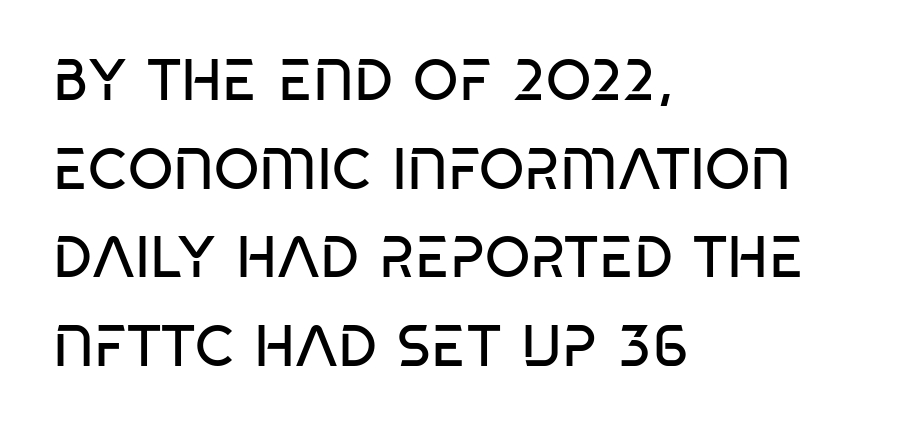
The image shows 58 px regular-weight, condensed sans-serif type, upright; set left-aligned, normal line spacing (1.53x), normal letter spacing, not underlined; low stroke contrast and a large x-height.
